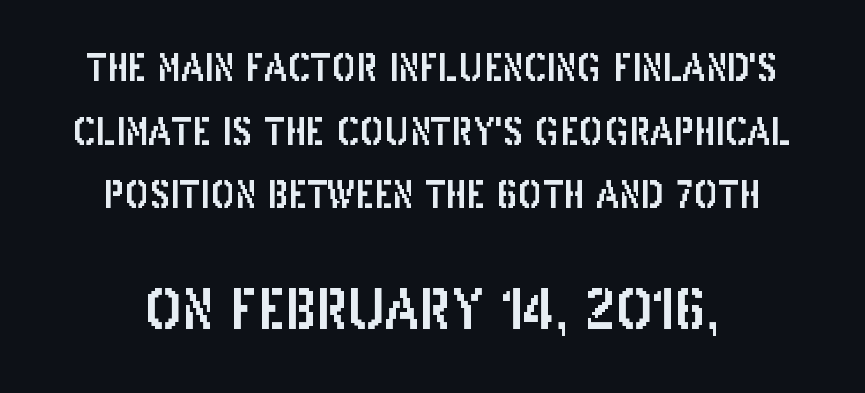
The image shows 55 px condensed sans-serif type, upright; set line spacing 1.72x, normal letter spacing, not underlined; the second (bottom) block is 1.49x larger; low stroke contrast and a large x-height.
